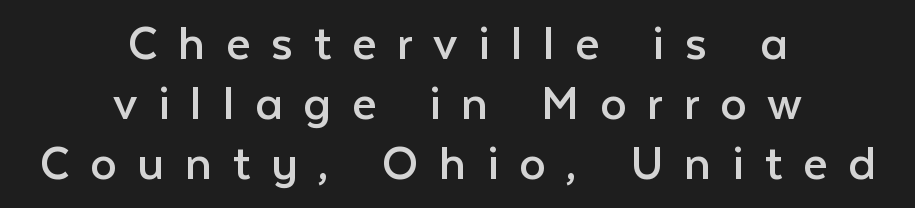
Q: Is the text bold? A: No.
Q: Is the text italic (slanted)? A: No, it is upright.
Q: Is the typeface a serif or a sans-serif typeface? A: Sans-serif.
Q: Is the text underlined? A: No.
Q: How is the paragraph aligned? A: Centered.
Q: Is the spacing between letters normal or unusually wide? A: Unusually wide.
Q: Is the spacing between lines tight, normal or loose? A: Tight.
Q: Width (condensed, normal, or wide)? A: Normal.
Q: Stroke contrast? A: Low.
Q: x-height? A: Medium.
Q: Monospaced? A: No.
